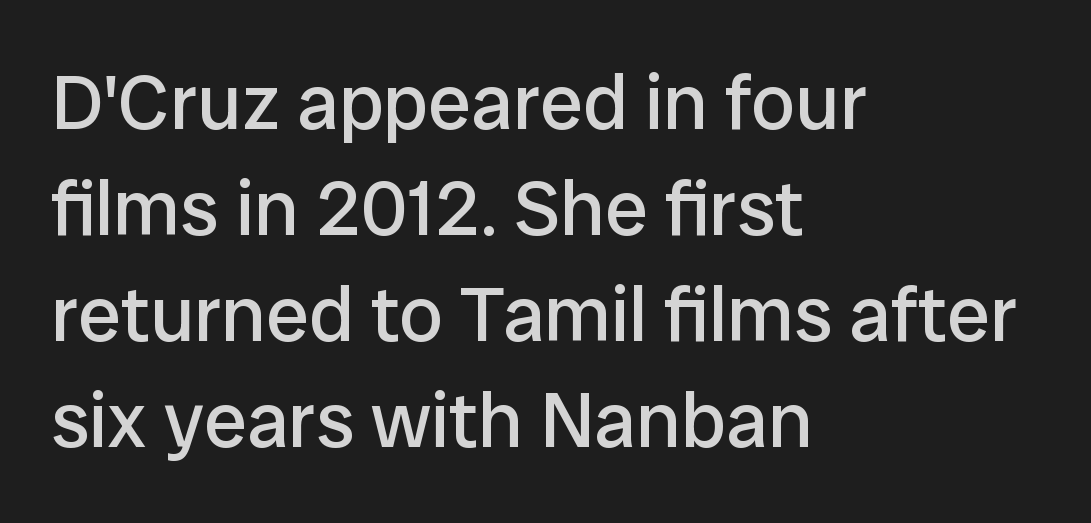
{"serif": "no", "italic": "no", "bold": "no", "weight": "regular", "width": "normal", "stroke_contrast": "low", "x_height": "medium", "monospaced": "no", "underline": "no", "align": "left", "line_spacing": "normal", "line_spacing_ratio": 1.36, "letter_spacing": "normal", "letter_spacing_em": 0.0, "glyph_px": 78}
